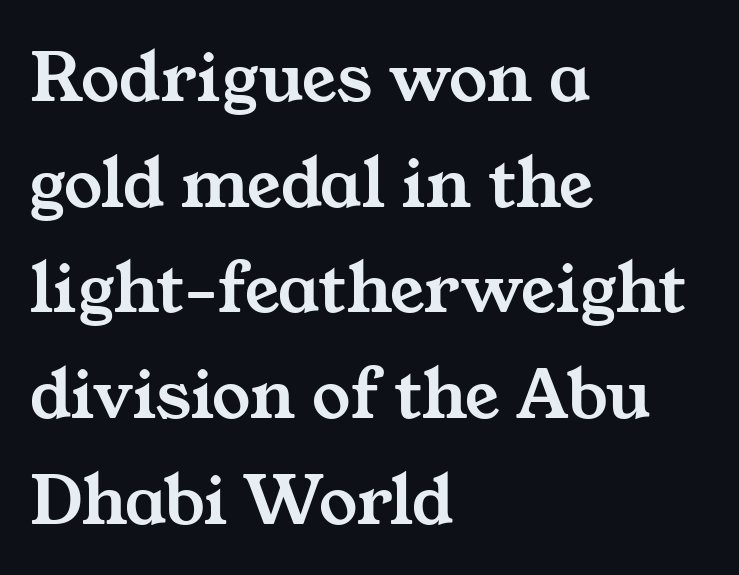
{"serif": "yes", "width": "wide", "stroke_contrast": "medium", "x_height": "medium", "monospaced": "no", "underline": "no", "align": "left", "line_spacing": "normal", "line_spacing_ratio": 1.39, "letter_spacing": "normal", "letter_spacing_em": 0.0, "glyph_px": 76}
